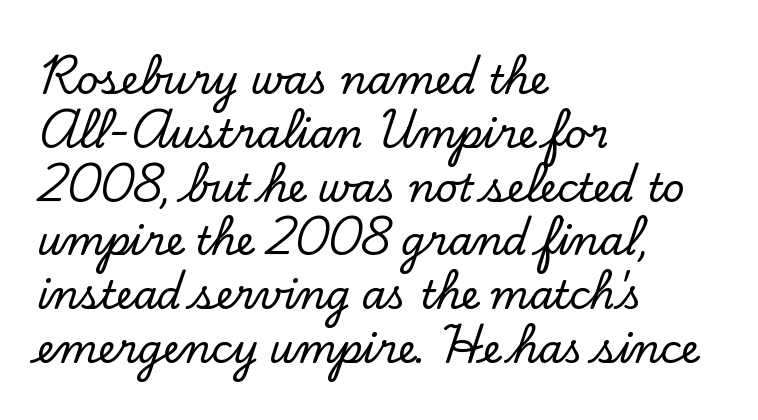
Q: Is the text italic (slanted)? A: Yes.
Q: Is the typeface a serif or a sans-serif typeface? A: Serif.
Q: Is the text underlined? A: No.
Q: How is the paragraph aligned? A: Left-aligned.
Q: Is the spacing between letters normal or unusually wide? A: Normal.
Q: Is the spacing between lines tight, normal or loose? A: Normal.
Q: Width (condensed, normal, or wide)? A: Normal.
Q: Stroke contrast? A: Low.
Q: x-height? A: Small.
Q: Monospaced? A: No.
